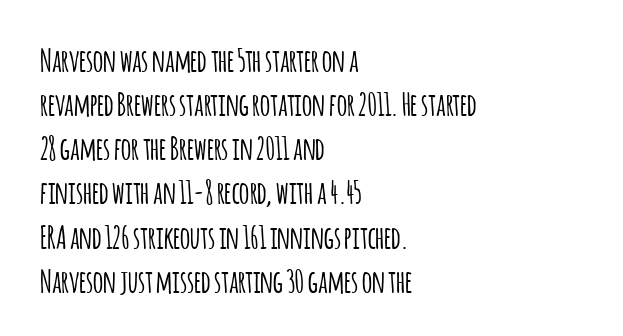
{"serif": "no", "italic": "no", "width": "condensed", "stroke_contrast": "low", "x_height": "large", "monospaced": "no", "underline": "no", "align": "left", "line_spacing": "normal", "line_spacing_ratio": 1.38, "letter_spacing": "normal", "letter_spacing_em": 0.0, "glyph_px": 32}
